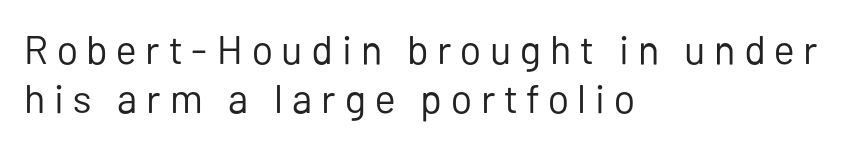
The image shows 40 px regular-weight sans-serif type, upright; set left-aligned, line spacing 1.23x, unusually wide letter spacing (+0.22 em), not underlined; low stroke contrast and a medium x-height.
